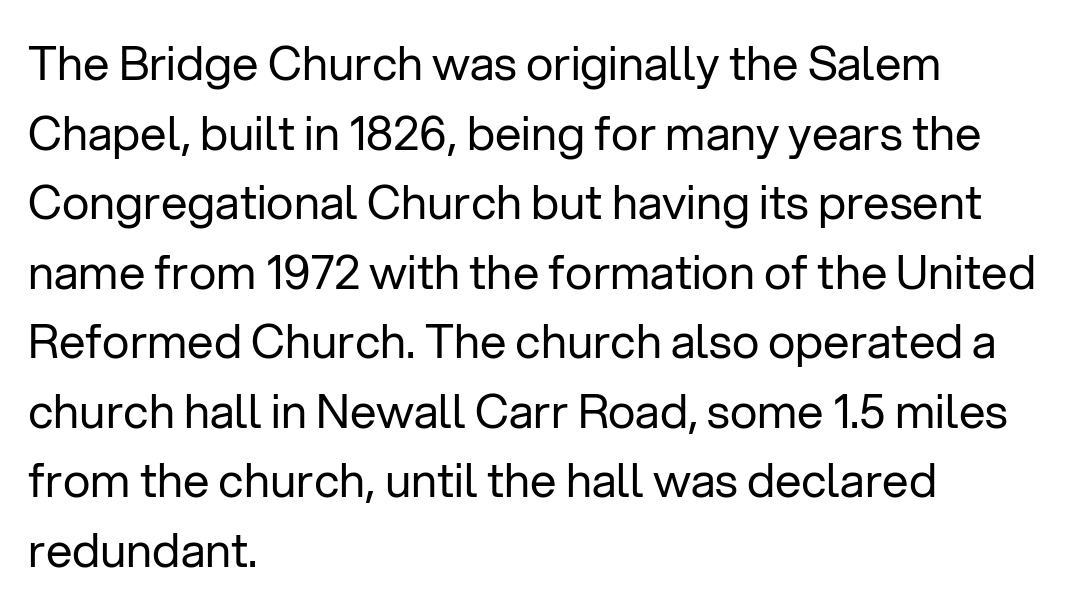
Q: Is the text bold? A: No.
Q: Is the text italic (slanted)? A: No, it is upright.
Q: Is the typeface a serif or a sans-serif typeface? A: Sans-serif.
Q: Is the text underlined? A: No.
Q: How is the paragraph aligned? A: Left-aligned.
Q: Is the spacing between letters normal or unusually wide? A: Normal.
Q: Is the spacing between lines tight, normal or loose? A: Normal.
Q: Width (condensed, normal, or wide)? A: Normal.
Q: Stroke contrast? A: Low.
Q: x-height? A: Medium.
Q: Monospaced? A: No.
